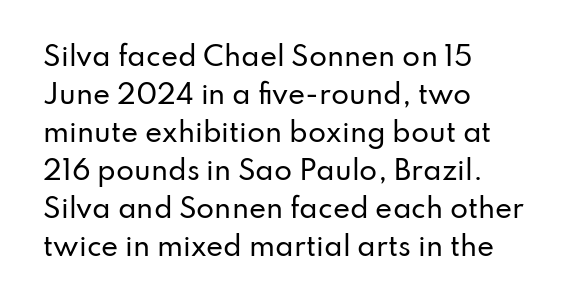
Vertical strokes here are truly vertical. Inter-character spacing is left at the font's built-in metrics. Beneath every word, the page is bare. The typesetter chose a ragged-right arrangement here. Quick note: interline space is typical.
